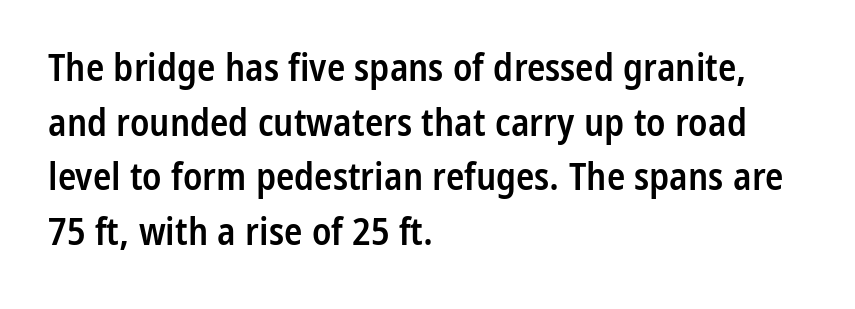
The image shows 38 px semibold, condensed sans-serif type, upright; set left-aligned, normal line spacing (1.44x), normal letter spacing, not underlined; low stroke contrast and a medium x-height.
